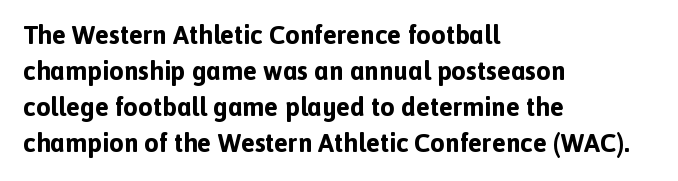
The image shows 26 px bold type, upright; set left-aligned, normal line spacing (1.38x), normal letter spacing, not underlined.
